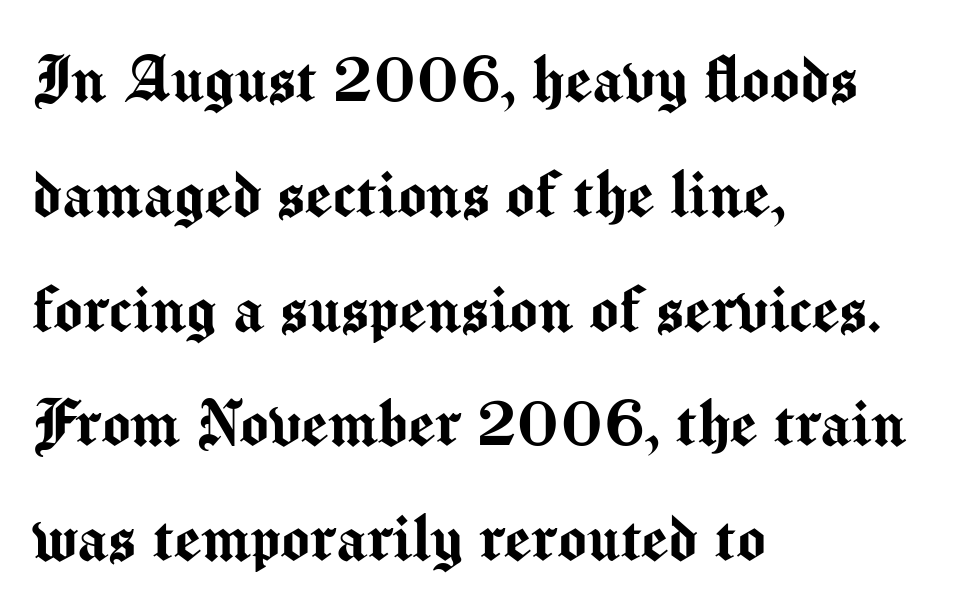
What stands out about the letter spacing? Nothing — it is the standard amount. Notice how the passage keeps a crisp vertical edge on the left only. Tall strokes in this sample are plumb rather than angled. The designer left line spacing at the default. This rendering employs a face without finishing strokes, i.e., a sans-serif. Varying glyph widths throughout — classic text-font behaviour.
